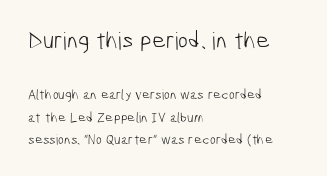
The image shows 24 px text type; set left-aligned, normal line spacing (1.64x), normal letter spacing, not underlined; the first (top) block is 1.71x larger.
